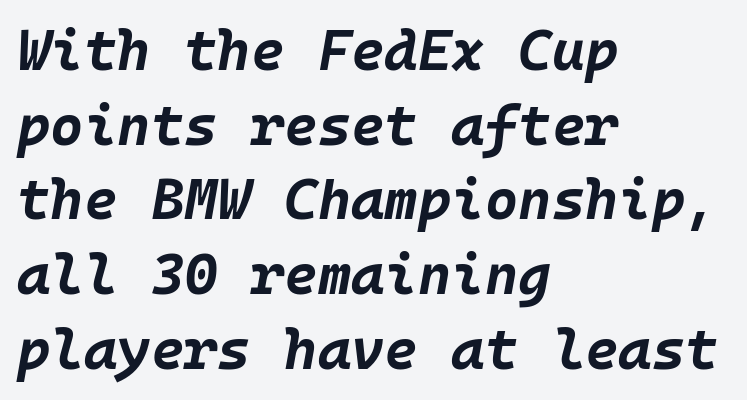
{"italic": "yes", "lean": "right", "slant_degrees": 10, "bold": "yes", "weight": "bold", "width": "normal", "stroke_contrast": "low", "x_height": "large", "underline": "no", "align": "left", "line_spacing": "normal", "line_spacing_ratio": 1.31, "letter_spacing": "normal", "letter_spacing_em": 0.0, "glyph_px": 57}
